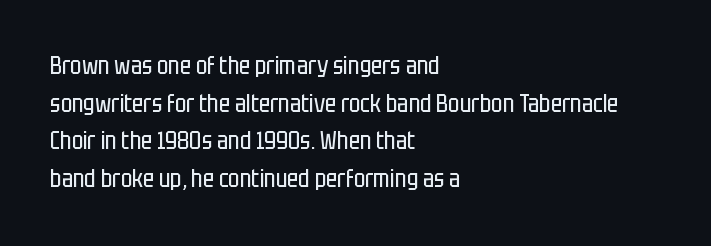
Q: Is the text bold? A: No.
Q: Is the text italic (slanted)? A: No, it is upright.
Q: Is the text underlined? A: No.
Q: How is the paragraph aligned? A: Left-aligned.
Q: Is the spacing between letters normal or unusually wide? A: Normal.
Q: Is the spacing between lines tight, normal or loose? A: Normal.
